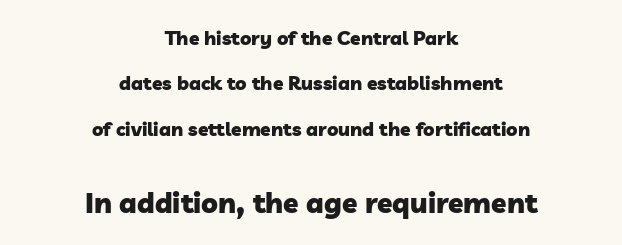
{"serif": "no", "bold": "yes", "weight": "heavy", "width": "normal", "stroke_contrast": "low", "x_height": "medium", "monospaced": "no", "underline": "no", "align": "center", "line_spacing": "loose", "line_spacing_ratio": 2.39, "letter_spacing": "normal", "letter_spacing_em": 0.0, "larger_block": "second", "size_ratio": 1.47, "glyph_px": 28}
